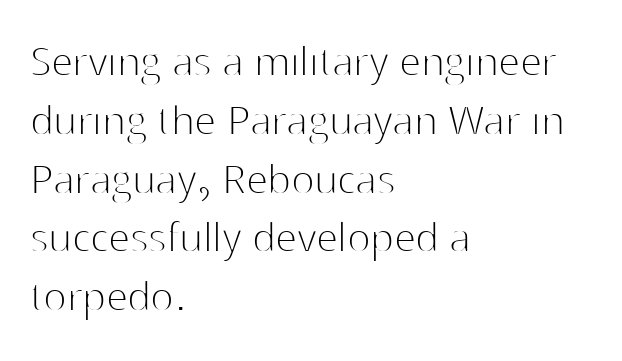
The image shows 49 px thin sans-serif type, upright; set left-aligned, line spacing 1.2x, normal letter spacing, not underlined; high stroke contrast and a medium x-height.
